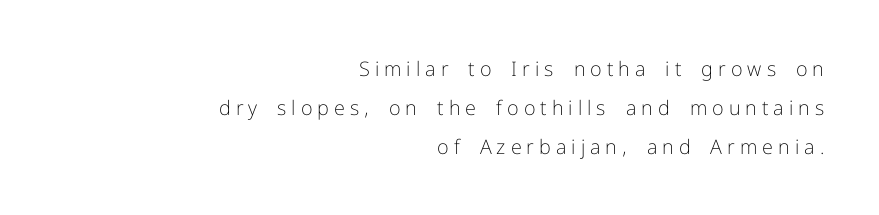
The image shows 20 px text type, upright; set right-aligned, loose line spacing (1.95x), unusually wide letter spacing (+0.25 em), not underlined.
